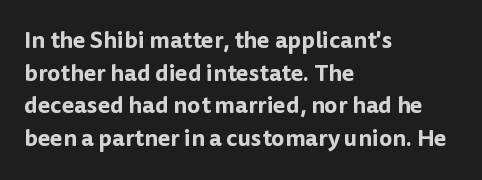
Q: Is the text italic (slanted)? A: No, it is upright.
Q: Is the text underlined? A: No.
Q: How is the paragraph aligned? A: Left-aligned.
Q: Is the spacing between letters normal or unusually wide? A: Normal.
Q: Is the spacing between lines tight, normal or loose? A: Normal.
